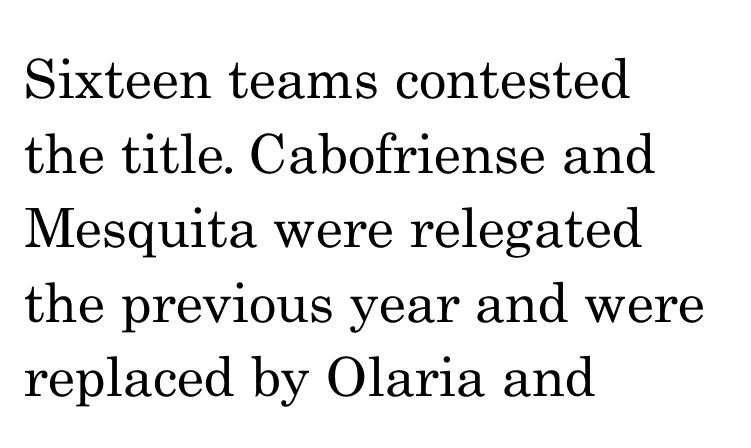
The passage shown stacks its lines at a standard gap. Tracking value appears to be zero — textbook default spacing. Observe the serifs anchoring each vertical stroke in this sample. Has an underline been added? It has not. Each letter keeps its own natural width here, so spacing adapts to shape. Is the block centered? No — it sits flush against the left margin.
